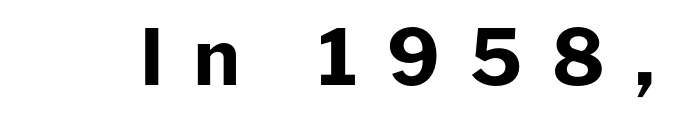
{"serif": "no", "italic": "no", "bold": "yes", "weight": "bold", "width": "normal", "stroke_contrast": "low", "x_height": "medium", "monospaced": "no", "underline": "no", "letter_spacing": "wide", "letter_spacing_em": 0.38, "glyph_px": 77}
